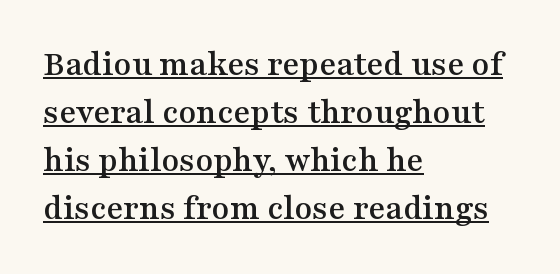
The type sits square on the baseline with zero lean. The rendering uses natural spacing where letterforms have individual widths. Honestly, the letter spacing is just normal — you wouldn't notice it. Does the copy run flush right? No — it runs flush left. Line spacing here is normal.
